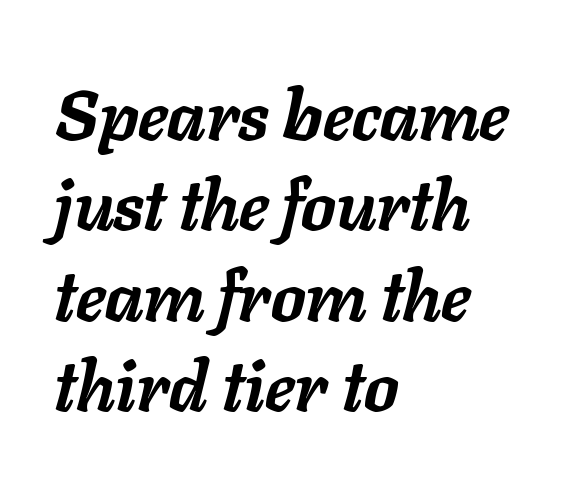
Q: Is the text bold? A: Yes.
Q: Is the text italic (slanted)? A: Yes, it leans right by about 11 degrees.
Q: Is the text underlined? A: No.
Q: How is the paragraph aligned? A: Left-aligned.
Q: Is the spacing between letters normal or unusually wide? A: Normal.
Q: Is the spacing between lines tight, normal or loose? A: Normal.
Q: Width (condensed, normal, or wide)? A: Normal.
Q: Stroke contrast? A: Low.
Q: x-height? A: Medium.
Q: Monospaced? A: No.
